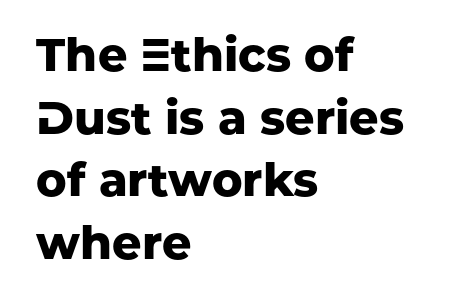
Q: Is the text bold? A: Yes.
Q: Is the text italic (slanted)? A: No, it is upright.
Q: Is the typeface a serif or a sans-serif typeface? A: Sans-serif.
Q: Is the text underlined? A: No.
Q: How is the paragraph aligned? A: Left-aligned.
Q: Is the spacing between letters normal or unusually wide? A: Normal.
Q: Is the spacing between lines tight, normal or loose? A: Normal.
Q: Width (condensed, normal, or wide)? A: Normal.
Q: Stroke contrast? A: Low.
Q: x-height? A: Medium.
Q: Monospaced? A: No.
